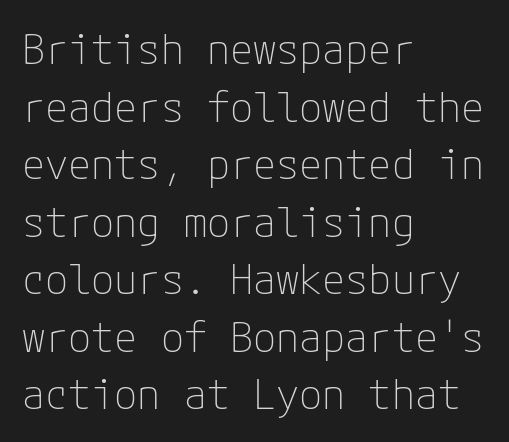
{"serif": "no", "italic": "no", "bold": "no", "weight": "thin", "width": "normal", "stroke_contrast": "low", "x_height": "medium", "underline": "no", "align": "left", "line_spacing": "normal", "line_spacing_ratio": 1.37, "letter_spacing": "normal", "letter_spacing_em": 0.0, "glyph_px": 42}
